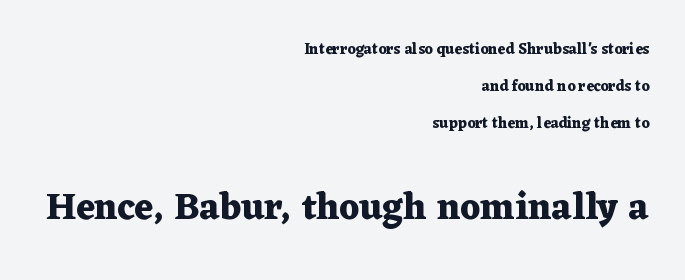
Q: Is the text bold? A: Yes.
Q: Is the text italic (slanted)? A: No, it is upright.
Q: Is the typeface a serif or a sans-serif typeface? A: Serif.
Q: Is the text underlined? A: No.
Q: How is the paragraph aligned? A: Right-aligned.
Q: Is the spacing between letters normal or unusually wide? A: Normal.
Q: Is the spacing between lines tight, normal or loose? A: Loose.
Q: Which block of text is set in a larger size, the first (top) or the second (bottom)? A: The second (bottom) one.
Q: Width (condensed, normal, or wide)? A: Wide.
Q: Stroke contrast? A: Medium.
Q: x-height? A: Medium.
Q: Monospaced? A: No.
